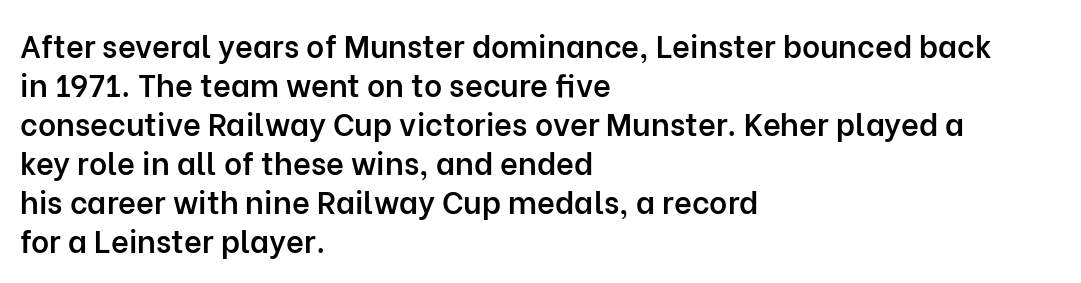
{"serif": "no", "italic": "no", "bold": "semi", "weight": "semibold", "width": "normal", "stroke_contrast": "low", "x_height": "medium", "monospaced": "no", "underline": "no", "align": "left", "line_spacing": "normal", "line_spacing_ratio": 1.26, "letter_spacing": "normal", "letter_spacing_em": 0.0, "glyph_px": 31}
